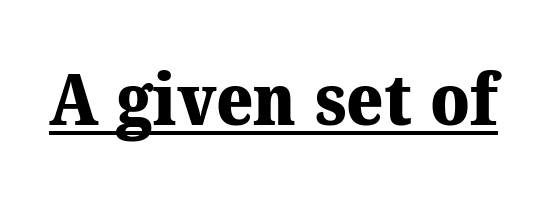
Q: Is the text bold? A: Yes.
Q: Is the typeface a serif or a sans-serif typeface? A: Serif.
Q: Is the text underlined? A: Yes.
Q: Is the spacing between letters normal or unusually wide? A: Normal.
Q: Width (condensed, normal, or wide)? A: Normal.
Q: Stroke contrast? A: Medium.
Q: x-height? A: Medium.
Q: Monospaced? A: No.
